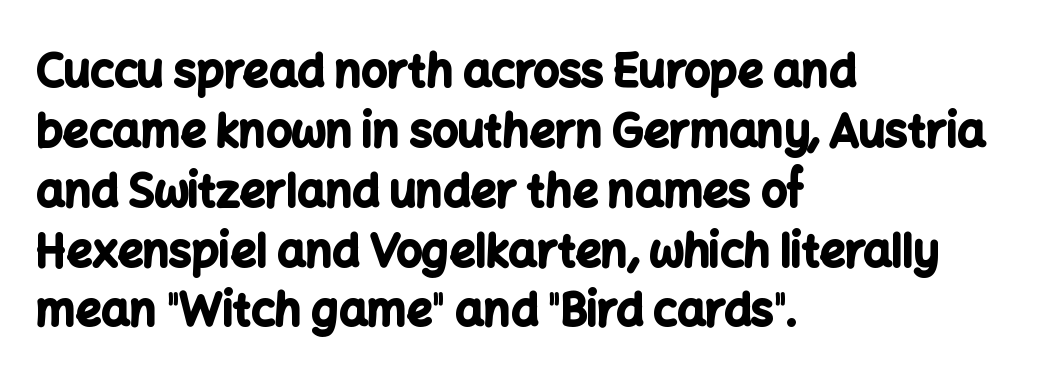
The image shows 45 px bold sans-serif type, upright; set left-aligned, normal line spacing (1.33x), normal letter spacing, not underlined; low stroke contrast and a medium x-height.
